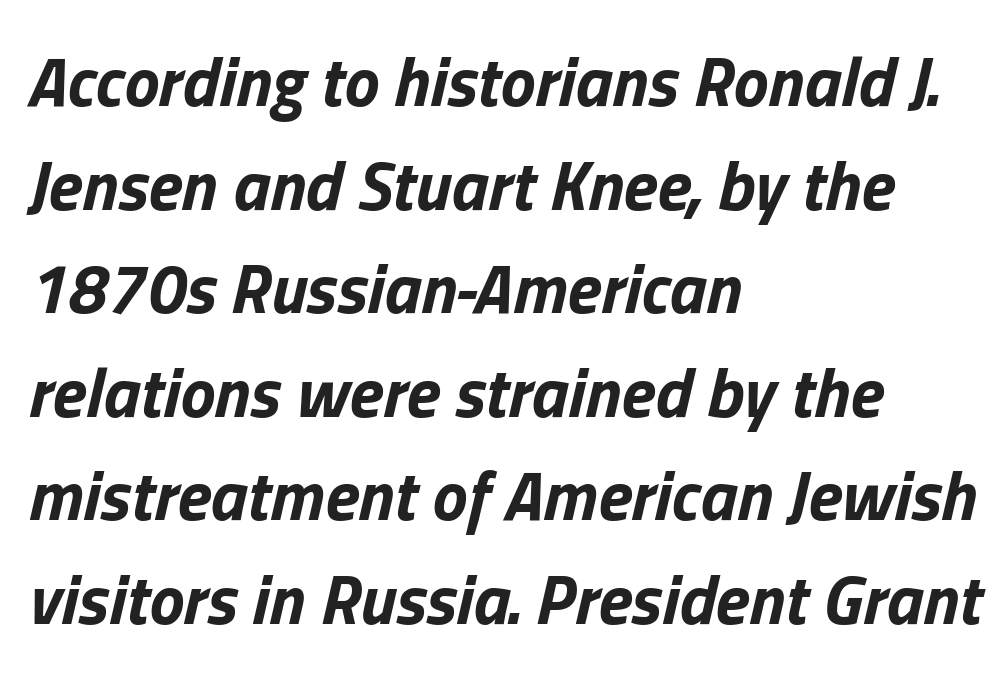
Q: Is the text bold? A: Yes.
Q: Is the text italic (slanted)? A: Yes, it leans right by about 13 degrees.
Q: Is the text underlined? A: No.
Q: How is the paragraph aligned? A: Left-aligned.
Q: Is the spacing between letters normal or unusually wide? A: Normal.
Q: Is the spacing between lines tight, normal or loose? A: Normal.
Q: Width (condensed, normal, or wide)? A: Normal.
Q: Stroke contrast? A: Low.
Q: x-height? A: Medium.
Q: Monospaced? A: No.
